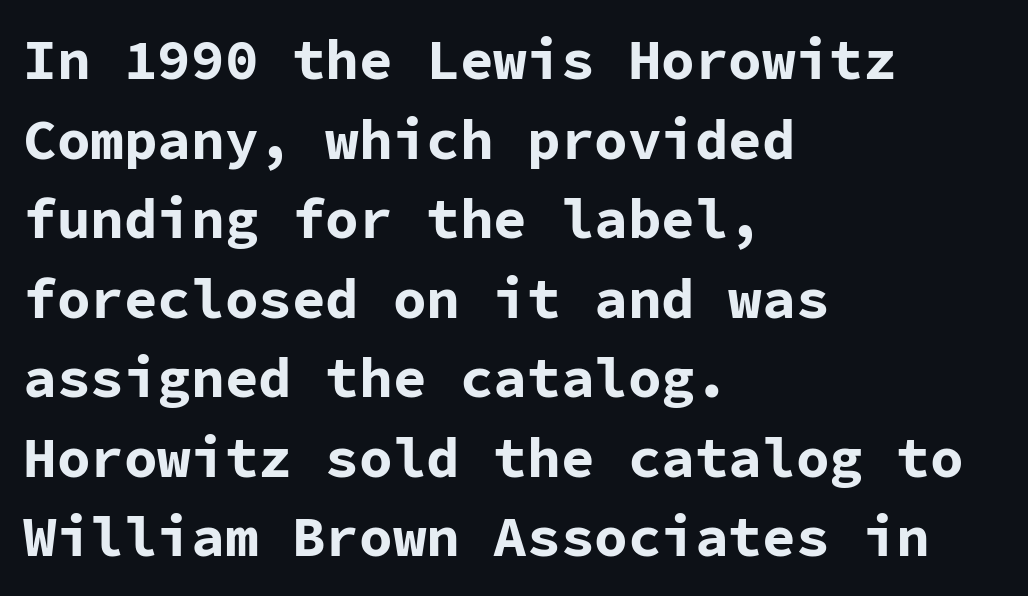
A typesetter would label this face a sans. Notice how thick the strokes are: this is what a full bold looks like. If you drew a ruler down the left edge, every line would touch it. The face used here is monospaced, like something from a code editor.
